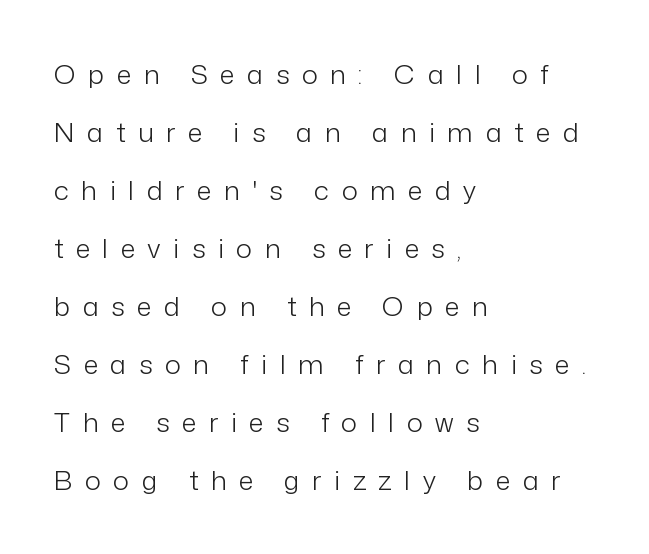
{"italic": "no", "bold": "no", "underline": "no", "align": "left", "line_spacing": "loose", "line_spacing_ratio": 2.15, "letter_spacing": "wide", "letter_spacing_em": 0.46, "glyph_px": 27}
